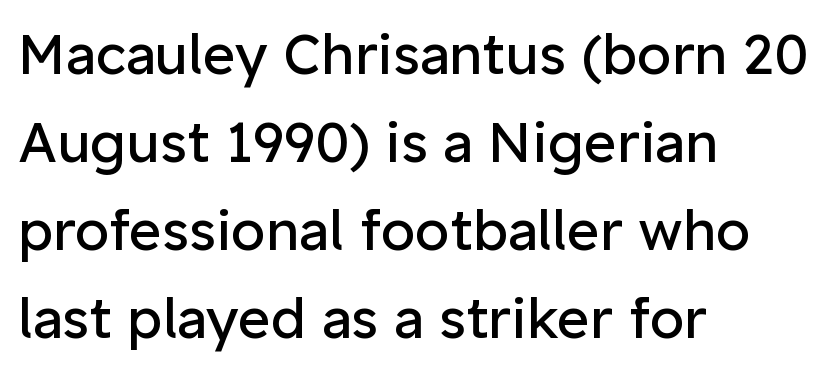
{"serif": "no", "italic": "no", "bold": "no", "weight": "regular", "width": "normal", "stroke_contrast": "low", "x_height": "medium", "monospaced": "no", "underline": "no", "align": "left", "line_spacing": "normal", "line_spacing_ratio": 1.57, "letter_spacing": "normal", "letter_spacing_em": 0.0, "glyph_px": 56}
